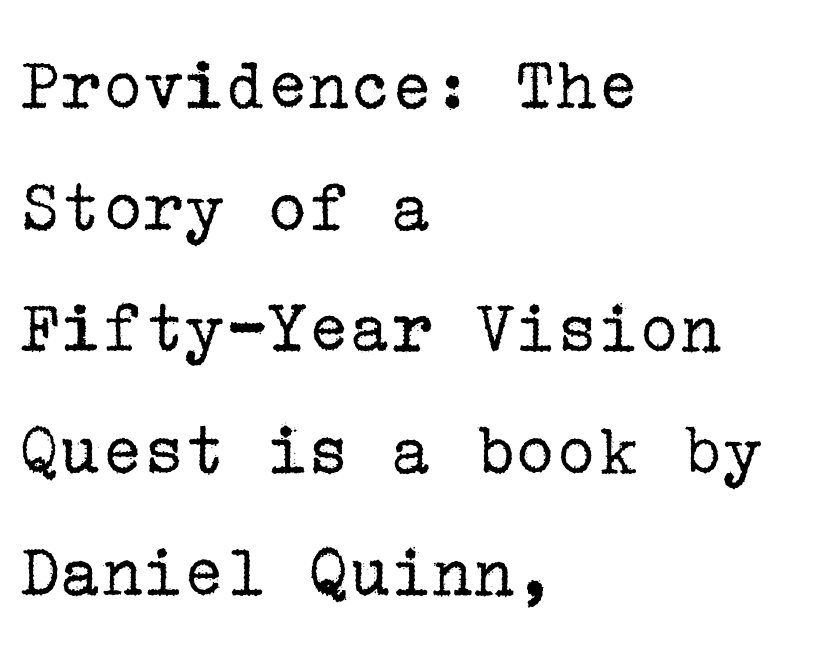
Q: Is the text bold? A: No.
Q: Is the text italic (slanted)? A: No, it is upright.
Q: Is the typeface a serif or a sans-serif typeface? A: Serif.
Q: Is the text underlined? A: No.
Q: How is the paragraph aligned? A: Left-aligned.
Q: Is the spacing between letters normal or unusually wide? A: Normal.
Q: Is the spacing between lines tight, normal or loose? A: Normal.
Q: Width (condensed, normal, or wide)? A: Normal.
Q: Stroke contrast? A: Low.
Q: x-height? A: Medium.
